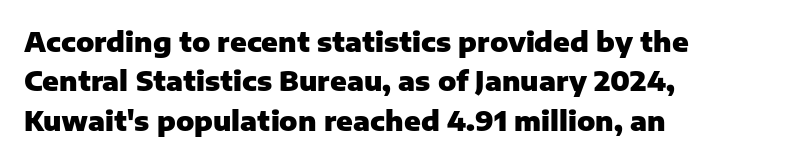
The line texture is even and compact thanks to regular tracking. Notice how the passage keeps a crisp vertical edge on the left only. Rendered with straight, roman letterforms. A bare baseline throughout the passage. One glance says typical: line gaps are just what's usual.
